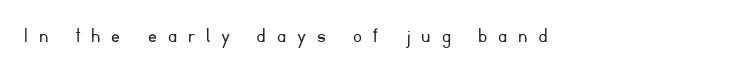
Decoration check: the copy has no underline. Posture: straight, roman, zero tilt. Characters follow at a spacing far wider than the type designer built in. The strokes carry an ordinary text weight at most.
